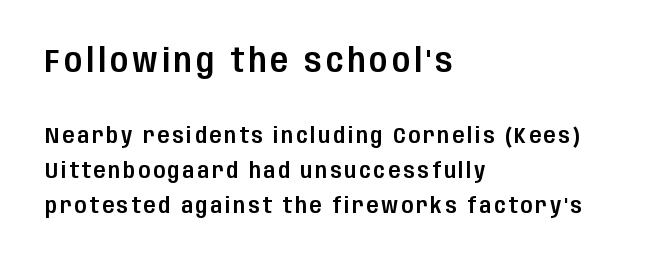
Q: Is the text italic (slanted)? A: No, it is upright.
Q: Is the typeface a serif or a sans-serif typeface? A: Sans-serif.
Q: Is the text underlined? A: No.
Q: How is the paragraph aligned? A: Left-aligned.
Q: Is the spacing between lines tight, normal or loose? A: Normal.
Q: Which block of text is set in a larger size, the first (top) or the second (bottom)? A: The first (top) one.
Q: Width (condensed, normal, or wide)? A: Condensed.
Q: Stroke contrast? A: Low.
Q: x-height? A: Large.
Q: Monospaced? A: No.
